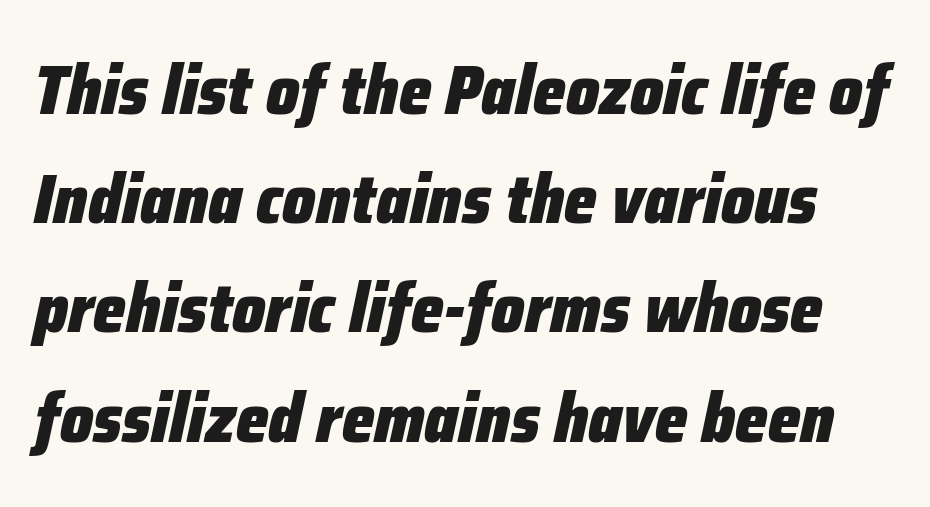
{"italic": "yes", "lean": "right", "slant_degrees": 12, "bold": "yes", "weight": "heavy", "width": "condensed", "stroke_contrast": "low", "x_height": "medium", "monospaced": "no", "underline": "no", "line_spacing": "normal", "line_spacing_ratio": 1.56, "letter_spacing": "normal", "letter_spacing_em": 0.0, "glyph_px": 70}
